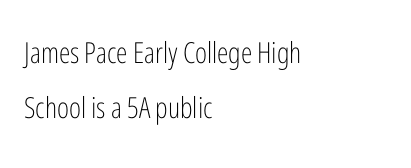
Q: Is the text bold? A: No.
Q: Is the text italic (slanted)? A: No, it is upright.
Q: Is the typeface a serif or a sans-serif typeface? A: Sans-serif.
Q: Is the text underlined? A: No.
Q: How is the paragraph aligned? A: Left-aligned.
Q: Is the spacing between letters normal or unusually wide? A: Normal.
Q: Is the spacing between lines tight, normal or loose? A: Loose.
Q: Width (condensed, normal, or wide)? A: Condensed.
Q: Stroke contrast? A: Low.
Q: x-height? A: Medium.
Q: Monospaced? A: No.
